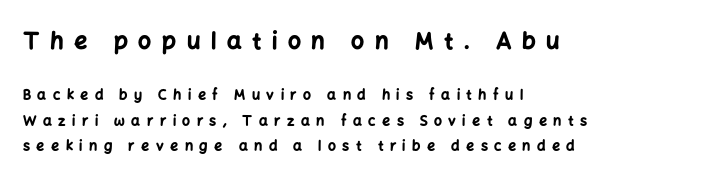
The image shows 23 px bold type, upright; set left-aligned, line spacing 1.82x, unusually wide letter spacing (+0.46 em), not underlined; the first (top) block is 1.64x larger.
